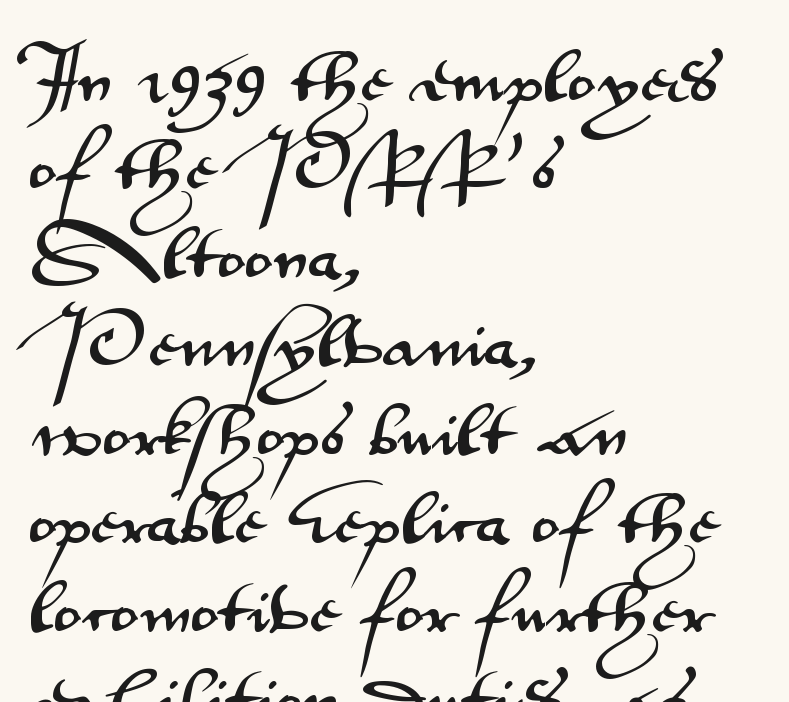
Stroke terminals: plain, sans-serif. Whoever set this chose a conventional vertical rhythm. Default kerning and tracking; the words read as compact shapes. Alignment: flush left.
